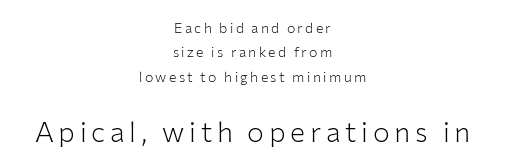
The image shows 28 px light sans-serif type, upright; set centered, line spacing 1.74x, not underlined; the second (bottom) block is 2.0x larger; low stroke contrast and a medium x-height.
